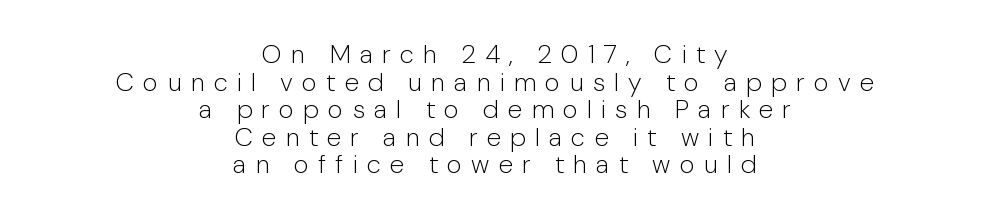
Q: Is the text bold? A: No.
Q: Is the text italic (slanted)? A: No, it is upright.
Q: Is the text underlined? A: No.
Q: How is the paragraph aligned? A: Centered.
Q: Is the spacing between letters normal or unusually wide? A: Unusually wide.
Q: Is the spacing between lines tight, normal or loose? A: Tight.
